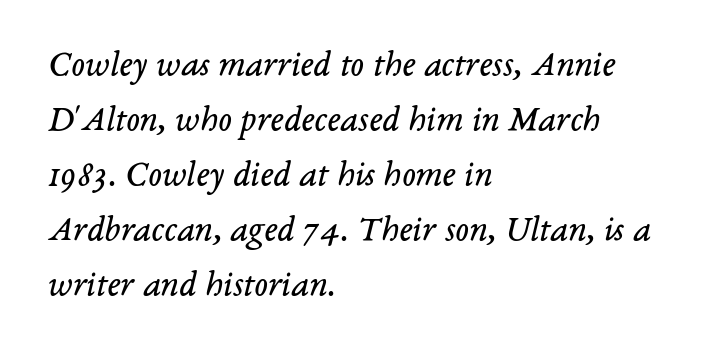
{"serif": "yes", "italic": "yes", "lean": "right", "slant_degrees": 14, "bold": "no", "weight": "regular", "width": "normal", "stroke_contrast": "low", "x_height": "medium", "monospaced": "no", "underline": "no", "align": "left", "line_spacing": "normal", "line_spacing_ratio": 1.53, "letter_spacing": "normal", "letter_spacing_em": 0.0, "glyph_px": 36}
